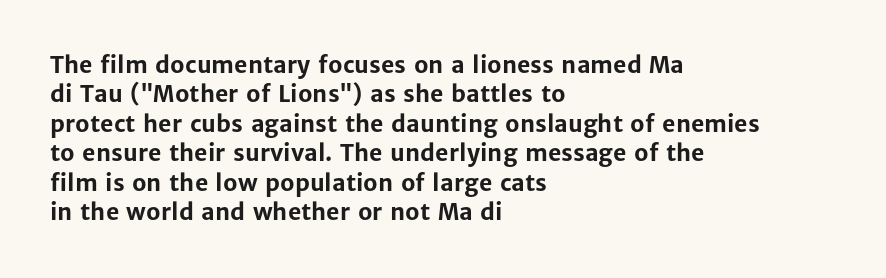
{"italic": "no", "bold": "yes", "underline": "no", "align": "left", "line_spacing": "normal", "line_spacing_ratio": 1.28, "letter_spacing": "normal", "letter_spacing_em": 0.0, "glyph_px": 23}
